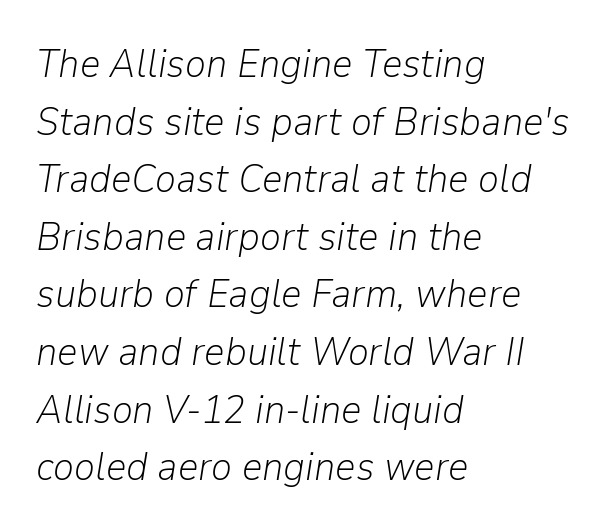
Q: Is the text bold? A: No.
Q: Is the text italic (slanted)? A: Yes, it leans right by about 9 degrees.
Q: Is the text underlined? A: No.
Q: How is the paragraph aligned? A: Left-aligned.
Q: Is the spacing between letters normal or unusually wide? A: Normal.
Q: Is the spacing between lines tight, normal or loose? A: Normal.
Q: Width (condensed, normal, or wide)? A: Normal.
Q: Stroke contrast? A: Low.
Q: x-height? A: Medium.
Q: Monospaced? A: No.
